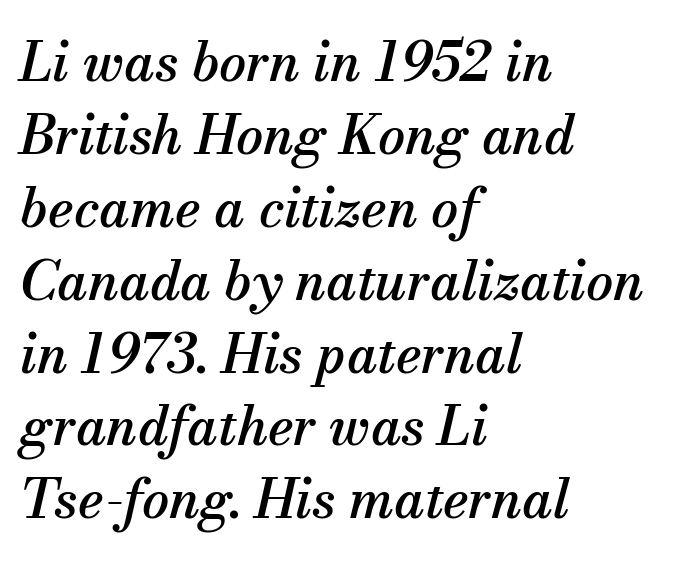
Q: Is the text italic (slanted)? A: Yes, it leans right by about 13 degrees.
Q: Is the typeface a serif or a sans-serif typeface? A: Serif.
Q: Is the text underlined? A: No.
Q: How is the paragraph aligned? A: Left-aligned.
Q: Is the spacing between letters normal or unusually wide? A: Normal.
Q: Is the spacing between lines tight, normal or loose? A: Normal.
Q: Width (condensed, normal, or wide)? A: Normal.
Q: Stroke contrast? A: Medium.
Q: x-height? A: Small.
Q: Monospaced? A: No.
